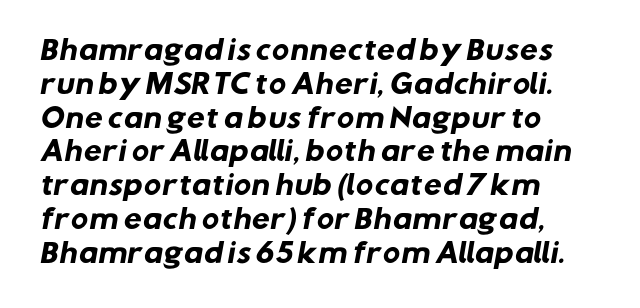
The image shows 26 px bold type; set left-aligned, normal line spacing (1.3x), normal letter spacing, not underlined.
